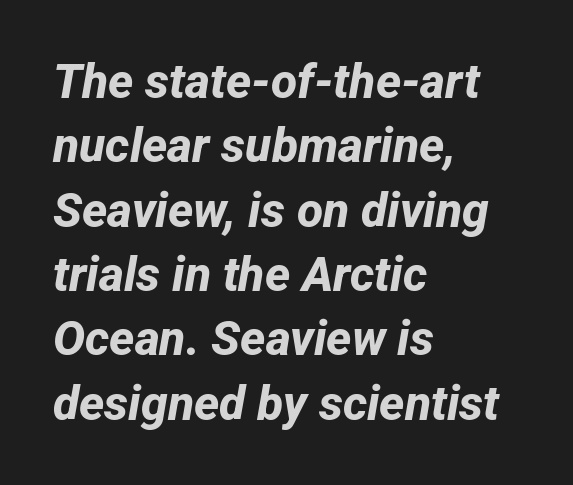
The image shows 48 px bold sans-serif type; set left-aligned, normal line spacing (1.34x), normal letter spacing, not underlined; low stroke contrast and a medium x-height.
